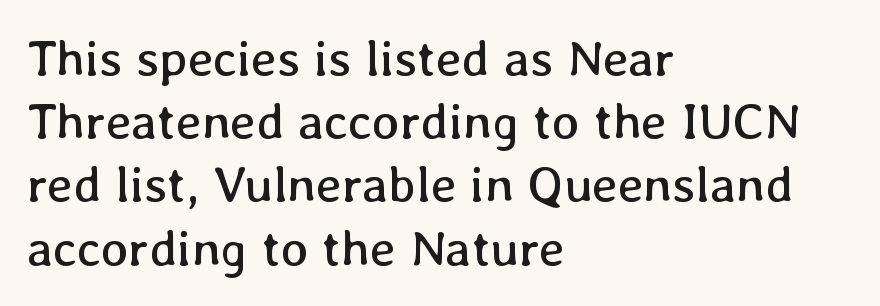
Q: Is the text bold? A: No.
Q: Is the text italic (slanted)? A: No, it is upright.
Q: Is the text underlined? A: No.
Q: How is the paragraph aligned? A: Left-aligned.
Q: Is the spacing between letters normal or unusually wide? A: Normal.
Q: Width (condensed, normal, or wide)? A: Normal.
Q: Stroke contrast? A: Low.
Q: x-height? A: Medium.
Q: Monospaced? A: No.
